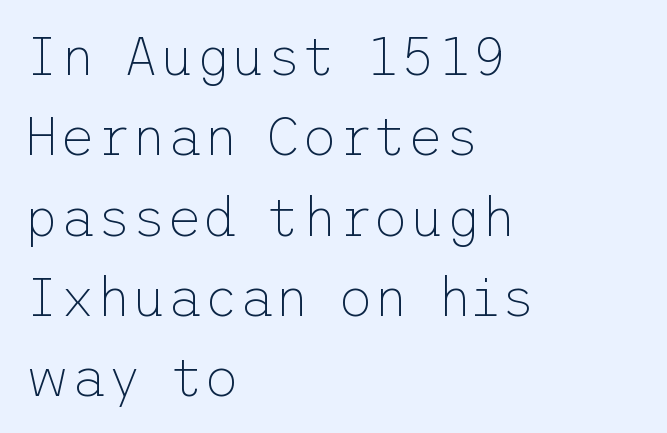
{"serif": "no", "italic": "no", "bold": "no", "weight": "thin", "width": "normal", "stroke_contrast": "low", "x_height": "medium", "underline": "no", "align": "left", "line_spacing": "normal", "line_spacing_ratio": 1.46, "letter_spacing": "normal", "letter_spacing_em": 0.0, "glyph_px": 55}
